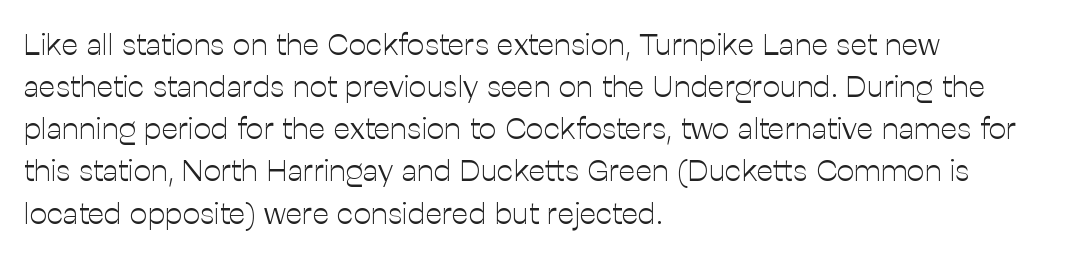
{"serif": "no", "italic": "no", "bold": "no", "weight": "light", "width": "normal", "stroke_contrast": "low", "x_height": "medium", "monospaced": "no", "underline": "no", "align": "left", "line_spacing": "normal", "line_spacing_ratio": 1.36, "letter_spacing": "normal", "letter_spacing_em": 0.0, "glyph_px": 31}
